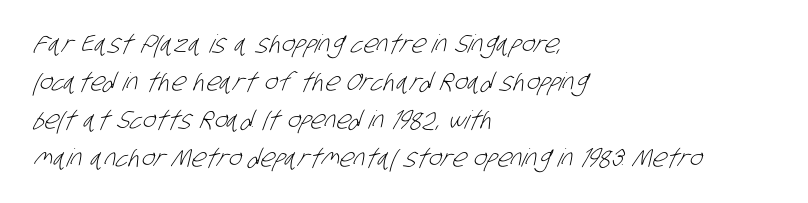
Q: Is the text bold? A: No.
Q: Is the text underlined? A: No.
Q: How is the paragraph aligned? A: Left-aligned.
Q: Is the spacing between letters normal or unusually wide? A: Normal.
Q: Is the spacing between lines tight, normal or loose? A: Normal.
